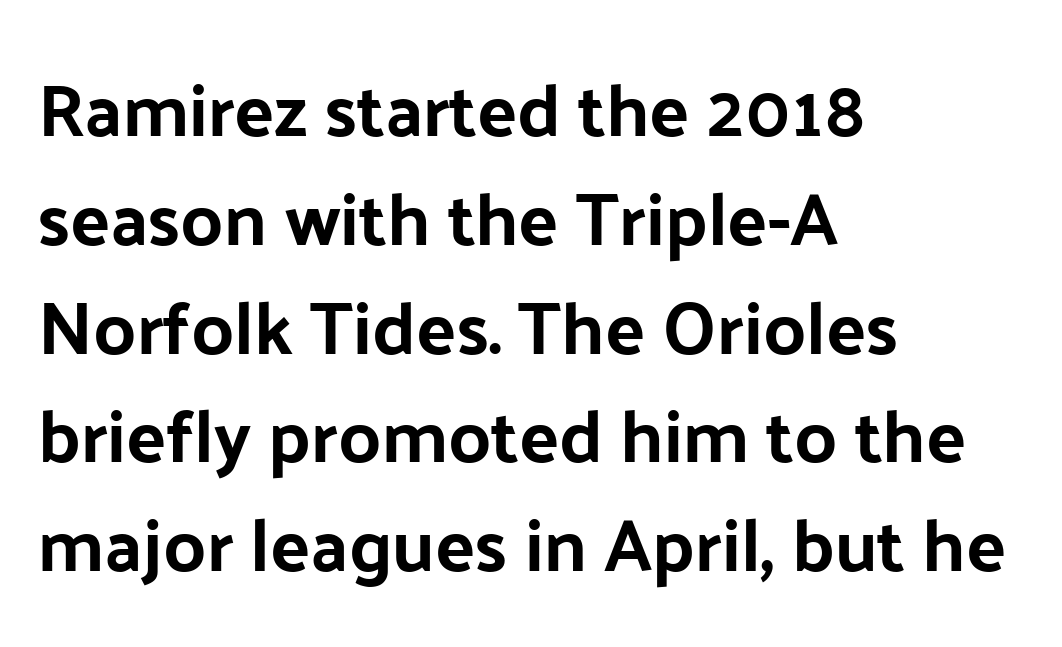
These lines stack with their left ends in a neat column. These lines are rendered in a variable-pitch font. In terms of leading, this rendering sits right in the middle. A typesetter would label this face a sans. A bare baseline throughout the passage. The axis of the letterforms is exactly vertical.
